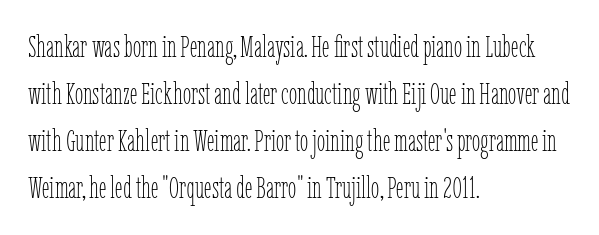
{"italic": "no", "bold": "no", "weight": "thin", "width": "condensed", "stroke_contrast": "low", "x_height": "medium", "monospaced": "no", "underline": "no", "align": "left", "line_spacing": "normal", "line_spacing_ratio": 1.57, "letter_spacing": "normal", "letter_spacing_em": 0.0, "glyph_px": 30}
